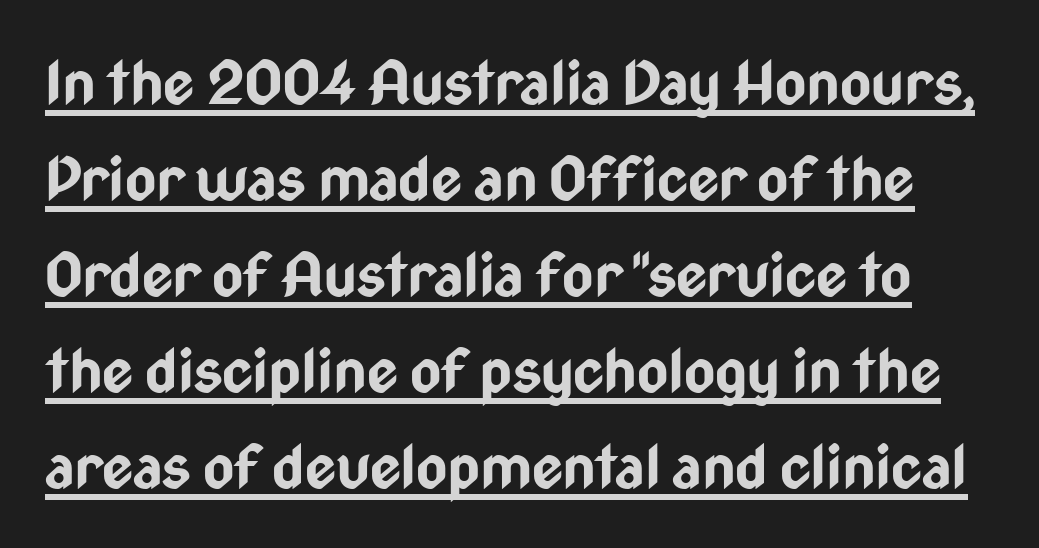
The image shows 60 px bold, condensed sans-serif type, upright; set normal line spacing (1.6x), normal letter spacing, underlined; low stroke contrast and a medium x-height.
